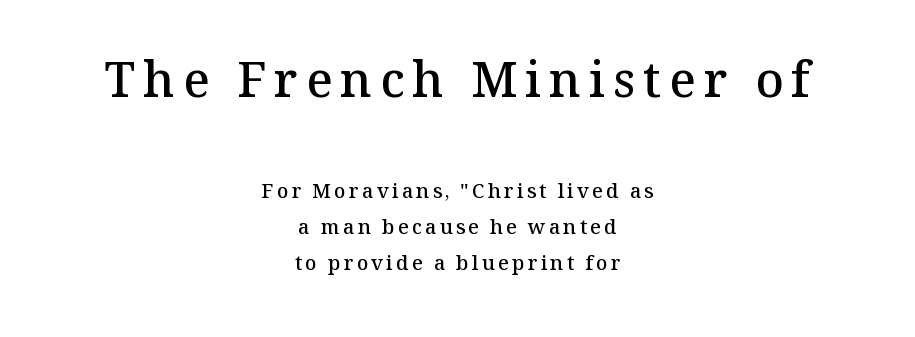
A somewhat darkened texture: the type is semibold rather than bold. These lines are composed in type with serifs. The passage is arranged like a title page — every line centered. Every character sits straight up, as roman type does. Proportional: the letters do not fall into vertical columns.
